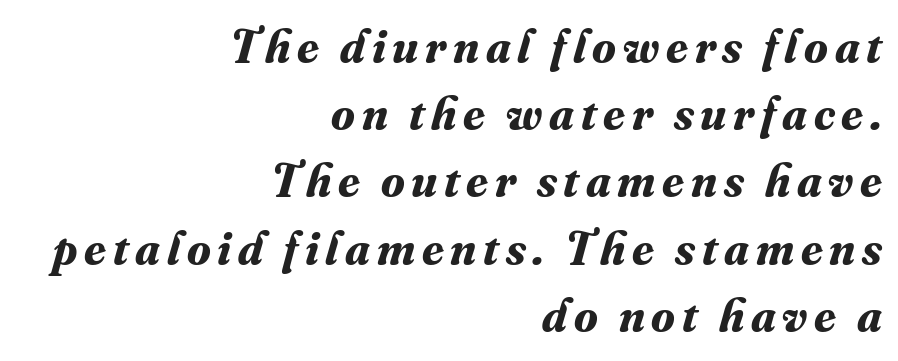
The leading is moderate, giving the passage an even texture. What kind of face is this? One with serifs. Strokes here are thick enough to call this a true bold. The rendering uses natural spacing where letterforms have individual widths. Would a proofreader flag this as italicized? Yes. Bare-footed words on every line.
